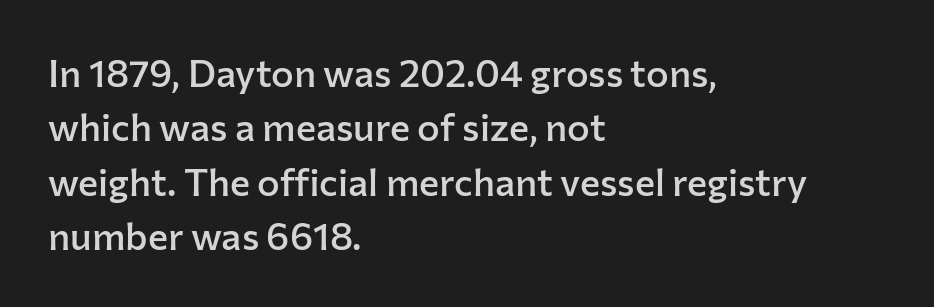
Q: Is the text bold? A: Semi-bold.
Q: Is the text italic (slanted)? A: No, it is upright.
Q: Is the typeface a serif or a sans-serif typeface? A: Sans-serif.
Q: Is the text underlined? A: No.
Q: How is the paragraph aligned? A: Left-aligned.
Q: Is the spacing between letters normal or unusually wide? A: Normal.
Q: Is the spacing between lines tight, normal or loose? A: Normal.
Q: Width (condensed, normal, or wide)? A: Normal.
Q: Stroke contrast? A: Low.
Q: x-height? A: Medium.
Q: Monospaced? A: No.
